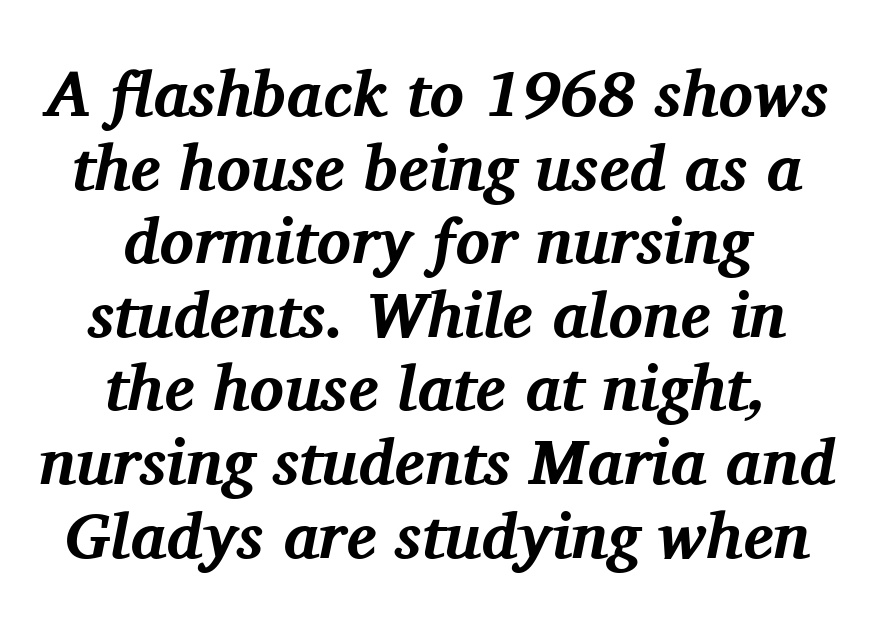
This sample is center-justified, so both line endings float freely. Summary of weight: heavy, a full bold. Letters rest on an invisible, unmarked baseline. The letterforms sit shoulder to shoulder at normal distance. Do the characters align in a grid? No, the font is proportional. The space between consecutive lines is stingy.
